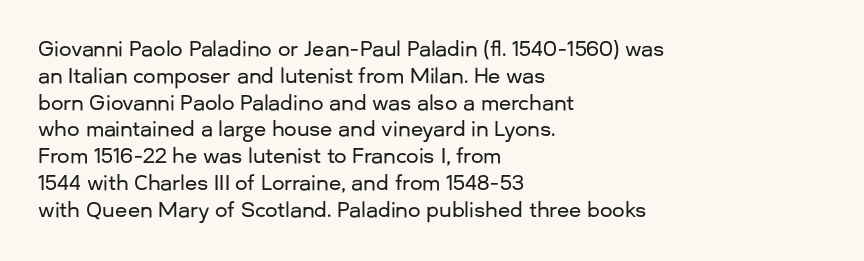
The image shows 20 px text type, upright; set left-aligned, normal line spacing (1.34x), normal letter spacing, not underlined.
